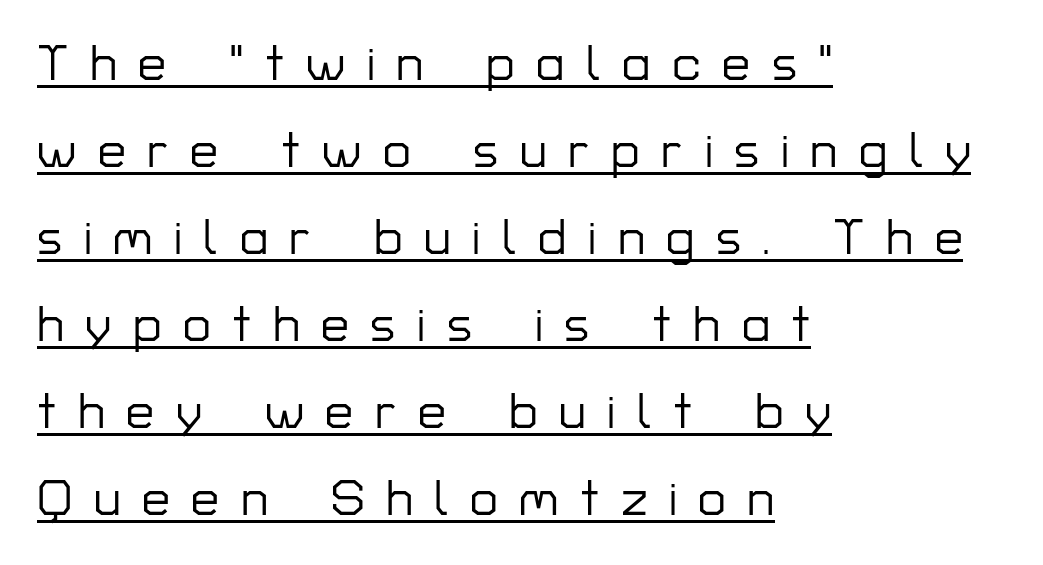
These lines were composed using upright roman letters. Here the designer chose a conventional face with non-uniform glyph widths. Honestly, the underline is the first thing you notice here. Between one letter and the next there's a generous, obvious gap.
